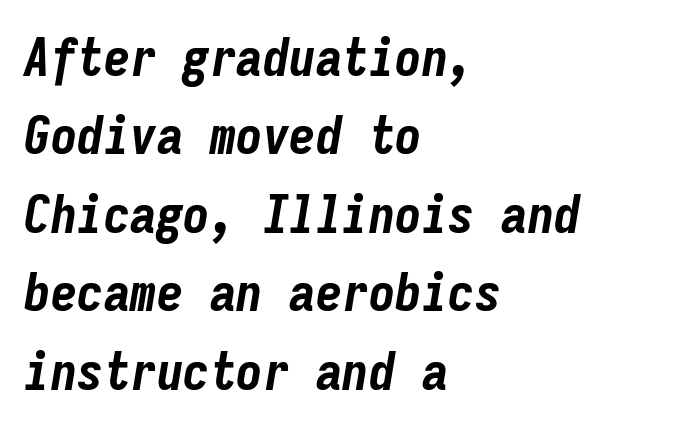
{"italic": "yes", "lean": "right", "slant_degrees": 9, "bold": "yes", "weight": "bold", "width": "condensed", "stroke_contrast": "low", "x_height": "medium", "monospaced": "yes", "underline": "no", "align": "left", "line_spacing": "normal", "line_spacing_ratio": 1.48, "letter_spacing": "normal", "letter_spacing_em": 0.0, "glyph_px": 53}
